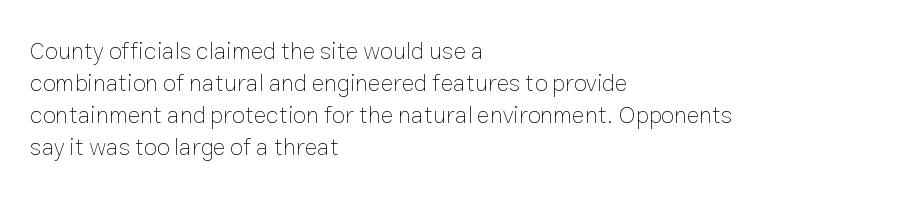
Q: Is the text bold? A: No.
Q: Is the text italic (slanted)? A: No, it is upright.
Q: Is the text underlined? A: No.
Q: How is the paragraph aligned? A: Left-aligned.
Q: Is the spacing between letters normal or unusually wide? A: Normal.
Q: Is the spacing between lines tight, normal or loose? A: Normal.
